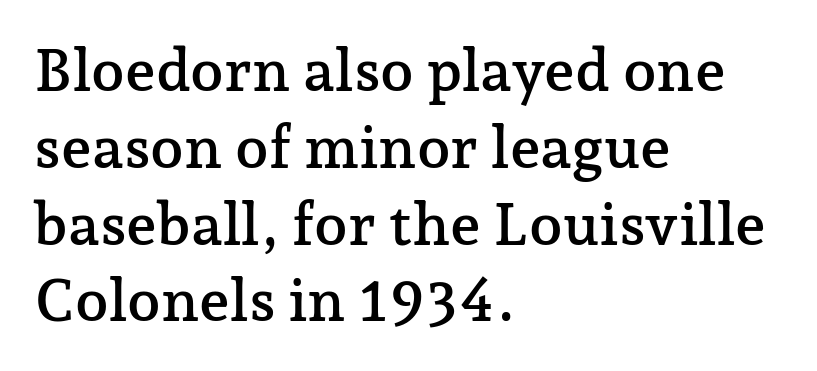
The image shows 60 px serif type, upright; set left-aligned, normal line spacing (1.28x), normal letter spacing, not underlined; low stroke contrast and a medium x-height.
